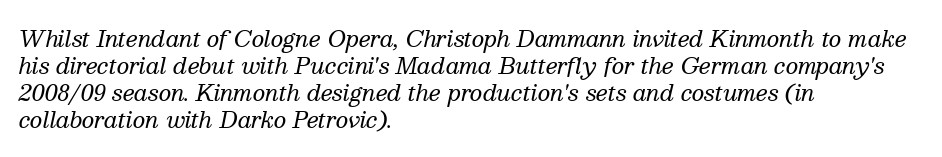
{"italic": "yes", "lean": "right", "slant_degrees": 13, "bold": "no", "underline": "no", "align": "left", "line_spacing_ratio": 1.22, "letter_spacing": "normal", "letter_spacing_em": 0.0, "glyph_px": 22}
